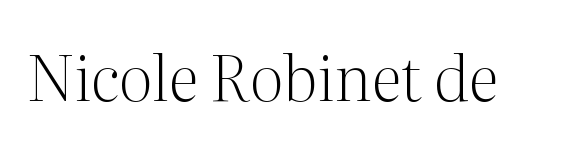
The image shows 63 px light serif type, upright; set normal letter spacing, not underlined; medium stroke contrast and a medium x-height.
